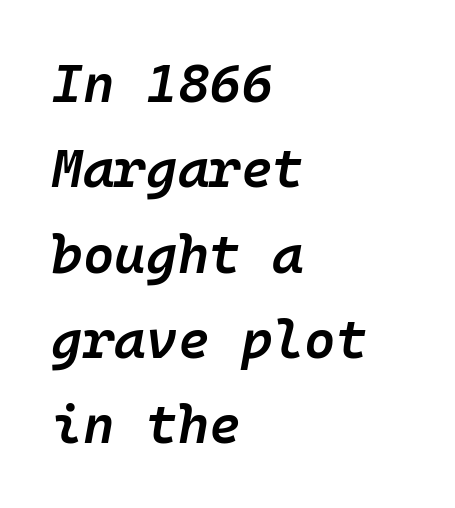
{"italic": "yes", "lean": "right", "slant_degrees": 10, "bold": "semi", "weight": "semibold", "width": "normal", "stroke_contrast": "low", "x_height": "medium", "underline": "no", "align": "left", "line_spacing": "normal", "line_spacing_ratio": 1.58, "letter_spacing": "normal", "letter_spacing_em": 0.0, "glyph_px": 54}
